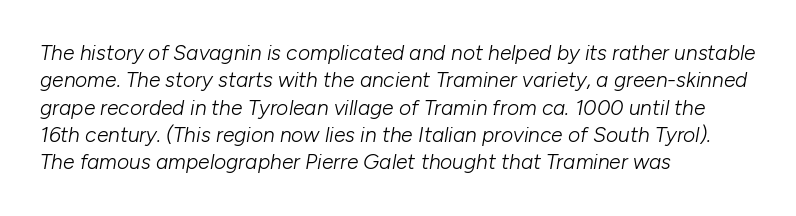
The area under the type is left untouched. Observe the ordinary spacing: letters are neighbours, not strangers. The ragged edge is on the right, which tells us the setting is flush left. The letters are slanted; this is an italic face. On a weight scale, this lands at 450 or below.
